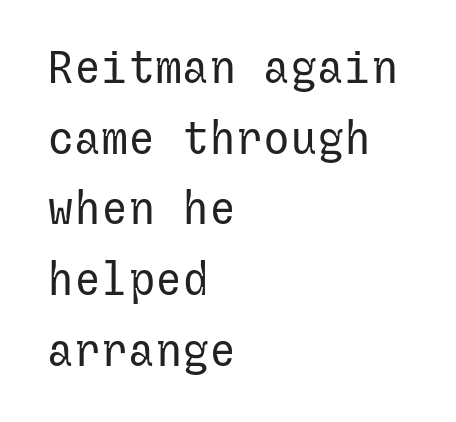
{"serif": "no", "italic": "no", "bold": "no", "weight": "regular", "width": "normal", "stroke_contrast": "low", "x_height": "medium", "underline": "no", "align": "left", "line_spacing": "normal", "line_spacing_ratio": 1.57, "letter_spacing": "normal", "letter_spacing_em": 0.0, "glyph_px": 45}
